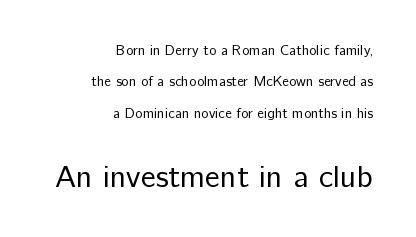
Q: Is the text bold? A: No.
Q: Is the text italic (slanted)? A: No, it is upright.
Q: Is the typeface a serif or a sans-serif typeface? A: Sans-serif.
Q: Is the text underlined? A: No.
Q: How is the paragraph aligned? A: Right-aligned.
Q: Is the spacing between letters normal or unusually wide? A: Normal.
Q: Is the spacing between lines tight, normal or loose? A: Loose.
Q: Which block of text is set in a larger size, the first (top) or the second (bottom)? A: The second (bottom) one.
Q: Width (condensed, normal, or wide)? A: Normal.
Q: Stroke contrast? A: Low.
Q: x-height? A: Medium.
Q: Monospaced? A: No.
